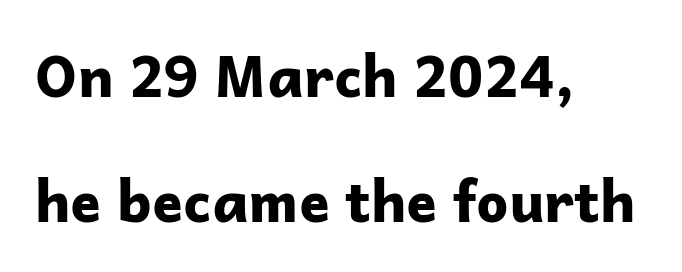
Line starts are locked; line ends wander. Is there any slant? The stems are plumb. Check under the words: just untouched page. Observe the absence of serifs on each vertical stroke in this sample. Nobody touched the tracking dial on this one. The glyphs have the mass of a bold cut.
